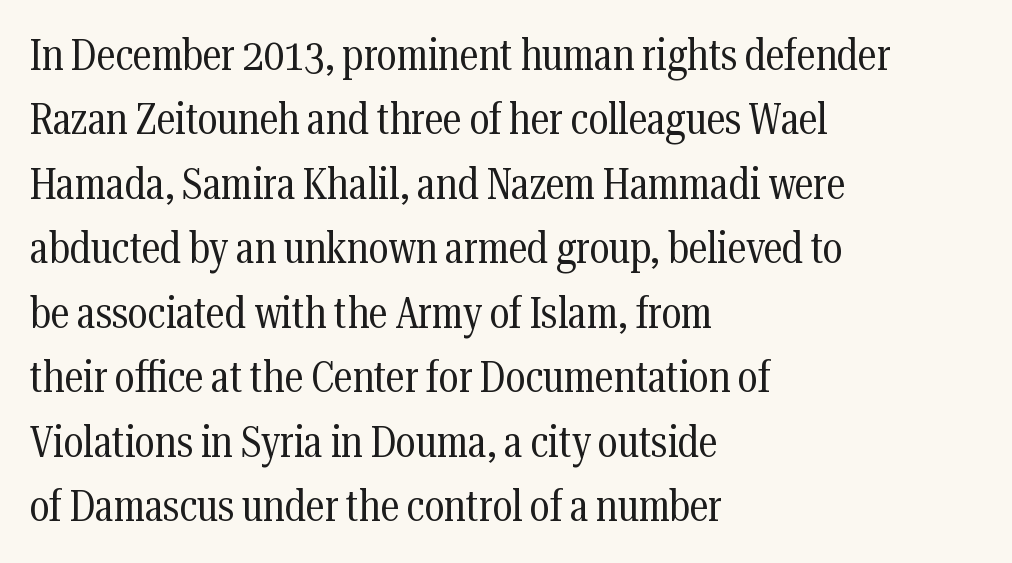
These lines keep a tight, regular rhythm from letter to letter. Reading down the block, your eye returns to a fixed left position each line. Has an underline been added? It has not. The weight would be labelled regular, book, light, or lighter still.
